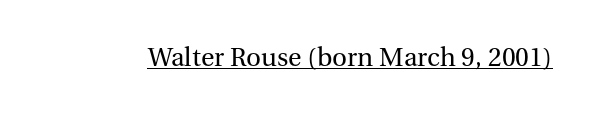
Q: Is the text bold? A: No.
Q: Is the text italic (slanted)? A: No, it is upright.
Q: Is the text underlined? A: Yes.
Q: Is the spacing between letters normal or unusually wide? A: Normal.
